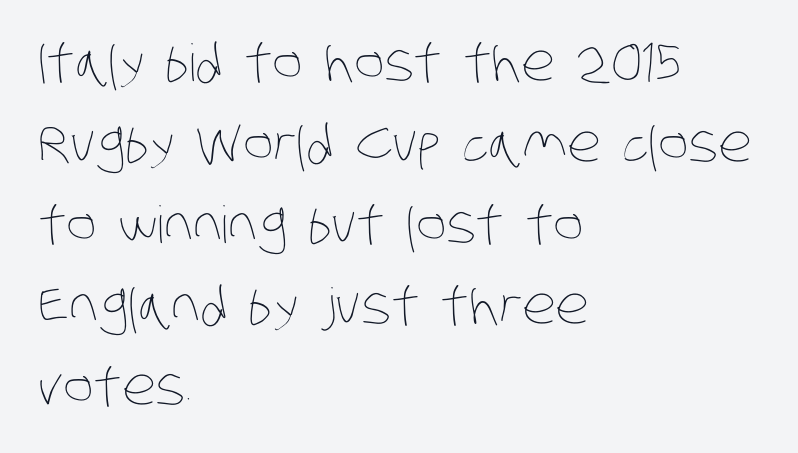
The image shows 51 px thin, condensed type; set left-aligned, normal line spacing (1.59x), normal letter spacing, not underlined; low stroke contrast and a large x-height.
